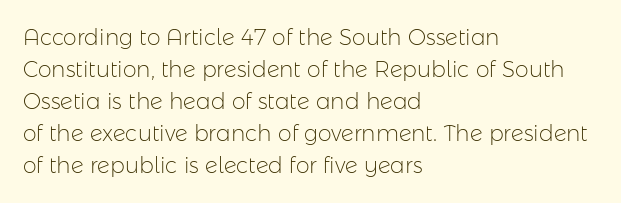
Q: Is the text bold? A: No.
Q: Is the text italic (slanted)? A: No, it is upright.
Q: Is the text underlined? A: No.
Q: How is the paragraph aligned? A: Left-aligned.
Q: Is the spacing between letters normal or unusually wide? A: Normal.
Q: Is the spacing between lines tight, normal or loose? A: Normal.
